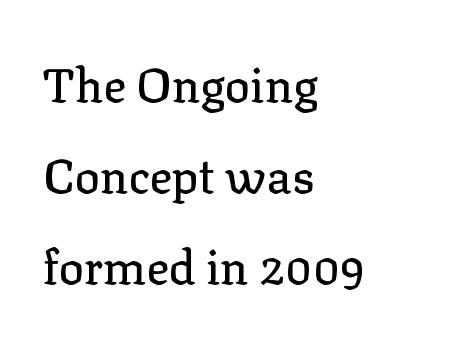
{"serif": "yes", "italic": "no", "width": "normal", "stroke_contrast": "low", "x_height": "medium", "monospaced": "no", "underline": "no", "align": "left", "line_spacing": "loose", "line_spacing_ratio": 1.94, "letter_spacing": "normal", "letter_spacing_em": 0.0, "glyph_px": 47}
